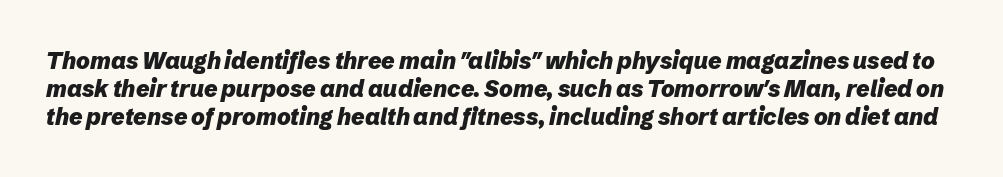
{"italic": "yes", "lean": "right", "slant_degrees": 12, "bold": "yes", "underline": "no", "line_spacing_ratio": 1.21, "letter_spacing": "normal", "letter_spacing_em": 0.0, "glyph_px": 23}
